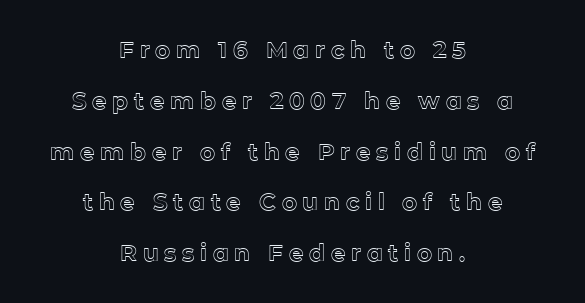
{"italic": "no", "underline": "no", "align": "center", "line_spacing": "loose", "line_spacing_ratio": 2.21, "letter_spacing": "wide", "letter_spacing_em": 0.25, "glyph_px": 23}
